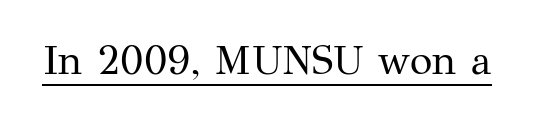
The image shows 41 px regular-weight serif type, upright; set normal letter spacing, underlined; medium stroke contrast and a medium x-height.
